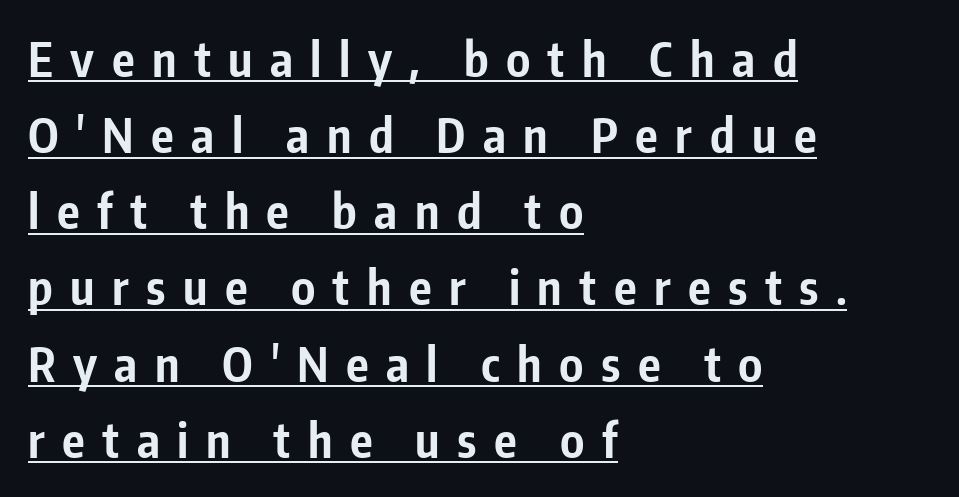
{"serif": "no", "italic": "no", "bold": "yes", "weight": "bold", "width": "condensed", "stroke_contrast": "low", "x_height": "medium", "monospaced": "no", "underline": "yes", "align": "left", "line_spacing": "normal", "line_spacing_ratio": 1.62, "letter_spacing": "wide", "letter_spacing_em": 0.37, "glyph_px": 47}
